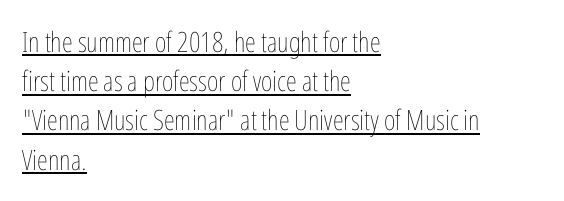
Q: Is the text bold? A: No.
Q: Is the text italic (slanted)? A: No, it is upright.
Q: Is the text underlined? A: Yes.
Q: How is the paragraph aligned? A: Left-aligned.
Q: Is the spacing between letters normal or unusually wide? A: Normal.
Q: Is the spacing between lines tight, normal or loose? A: Normal.
Q: Width (condensed, normal, or wide)? A: Condensed.
Q: Stroke contrast? A: Low.
Q: x-height? A: Medium.
Q: Monospaced? A: No.
